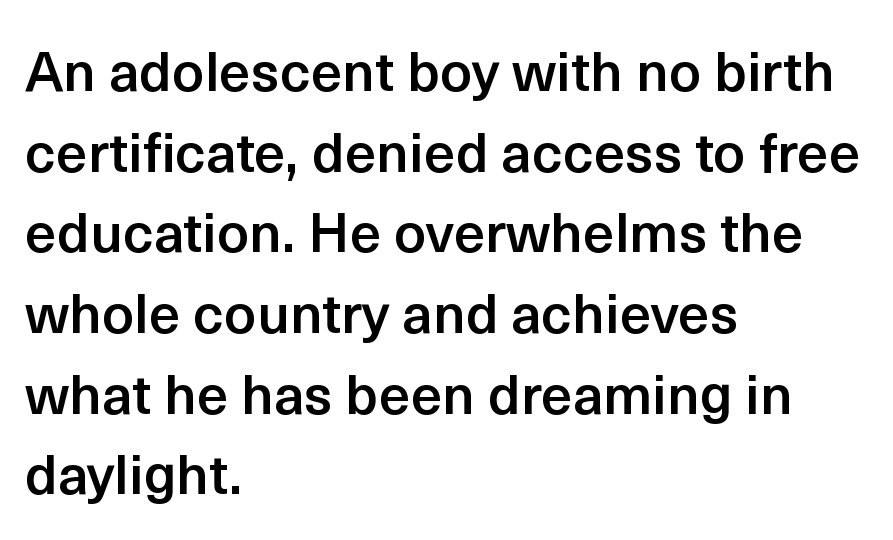
Q: Is the text bold? A: Semi-bold.
Q: Is the text italic (slanted)? A: No, it is upright.
Q: Is the typeface a serif or a sans-serif typeface? A: Sans-serif.
Q: Is the text underlined? A: No.
Q: How is the paragraph aligned? A: Left-aligned.
Q: Is the spacing between letters normal or unusually wide? A: Normal.
Q: Is the spacing between lines tight, normal or loose? A: Normal.
Q: Width (condensed, normal, or wide)? A: Normal.
Q: x-height? A: Medium.
Q: Monospaced? A: No.
